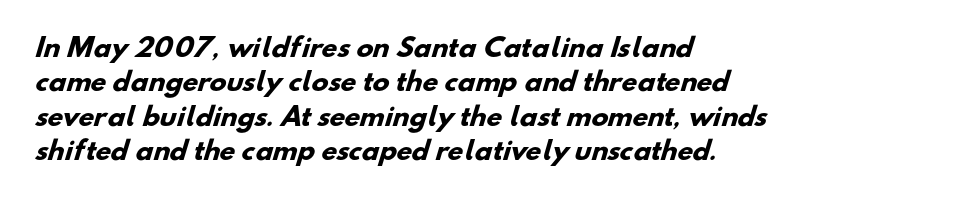
Typeset ragged right — the left edge is the straight one. I'd describe the lettering as bold — thick and assertive. The space between consecutive lines is moderate. A clean baseline with only descenders dipping below it. A typesetter would call this zero additional tracking.
